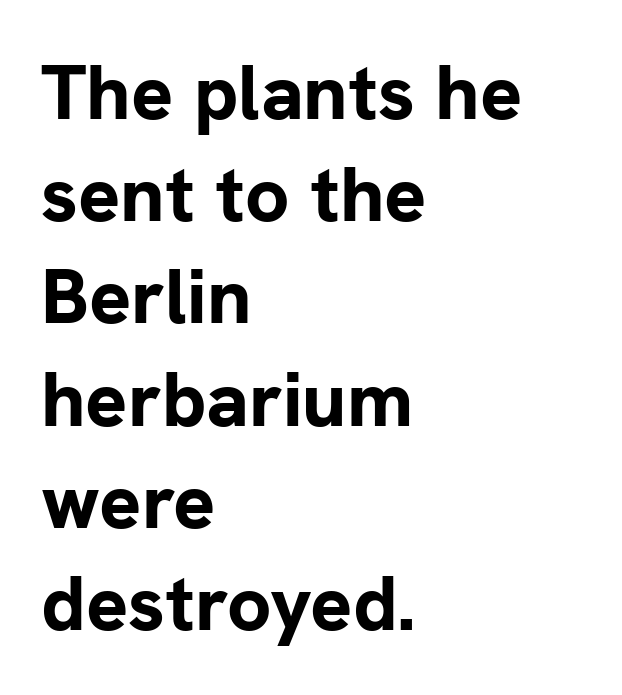
{"serif": "no", "italic": "no", "bold": "yes", "weight": "bold", "width": "normal", "stroke_contrast": "low", "x_height": "medium", "monospaced": "no", "underline": "no", "align": "left", "line_spacing": "normal", "line_spacing_ratio": 1.31, "letter_spacing": "normal", "letter_spacing_em": 0.0, "glyph_px": 78}
